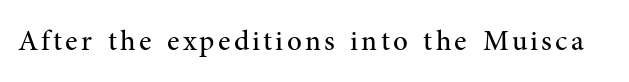
{"serif": "yes", "italic": "no", "bold": "no", "weight": "regular", "width": "normal", "stroke_contrast": "medium", "x_height": "medium", "monospaced": "no", "underline": "no", "glyph_px": 29}
